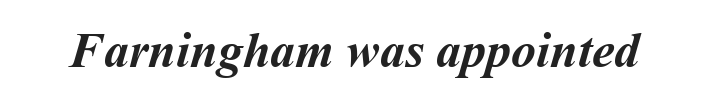
The image shows 50 px semibold type; set normal letter spacing, not underlined; medium stroke contrast and a medium x-height.
